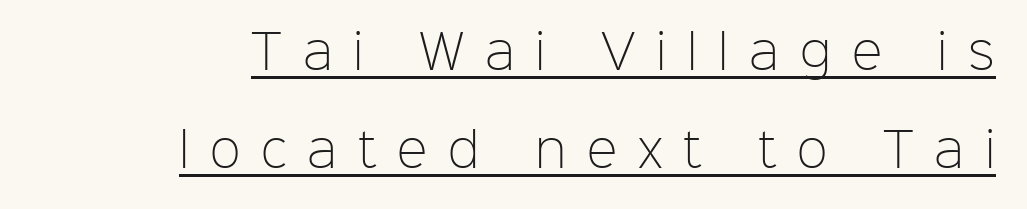
Q: Is the text bold? A: No.
Q: Is the text italic (slanted)? A: No, it is upright.
Q: Is the typeface a serif or a sans-serif typeface? A: Sans-serif.
Q: Is the text underlined? A: Yes.
Q: How is the paragraph aligned? A: Right-aligned.
Q: Is the spacing between letters normal or unusually wide? A: Unusually wide.
Q: Is the spacing between lines tight, normal or loose? A: Loose.
Q: Width (condensed, normal, or wide)? A: Normal.
Q: Stroke contrast? A: Low.
Q: x-height? A: Medium.
Q: Monospaced? A: No.
